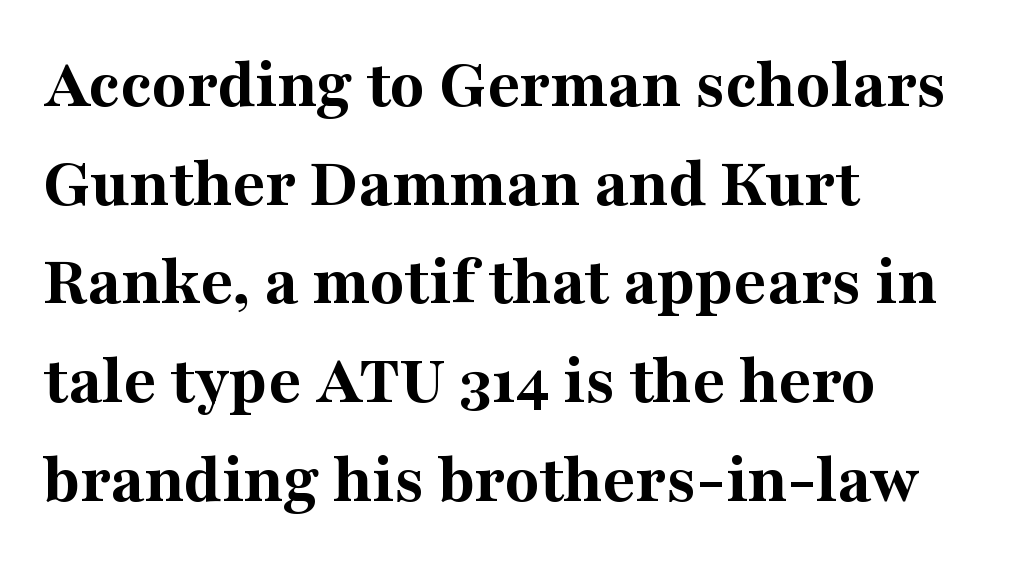
The image shows 71 px bold serif type, upright; set left-aligned, normal line spacing (1.39x), normal letter spacing, not underlined; medium stroke contrast and a medium x-height.
